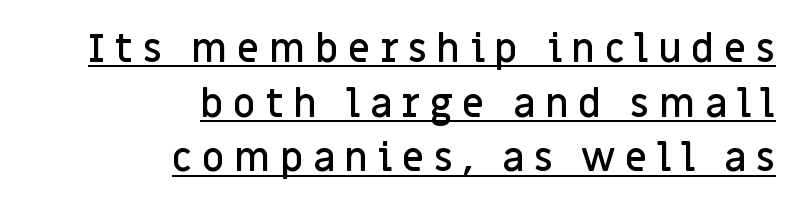
The image shows 39 px semibold sans-serif type, upright; set right-aligned, normal line spacing (1.4x), unusually wide letter spacing (+0.24 em), underlined; low stroke contrast and a large x-height.
